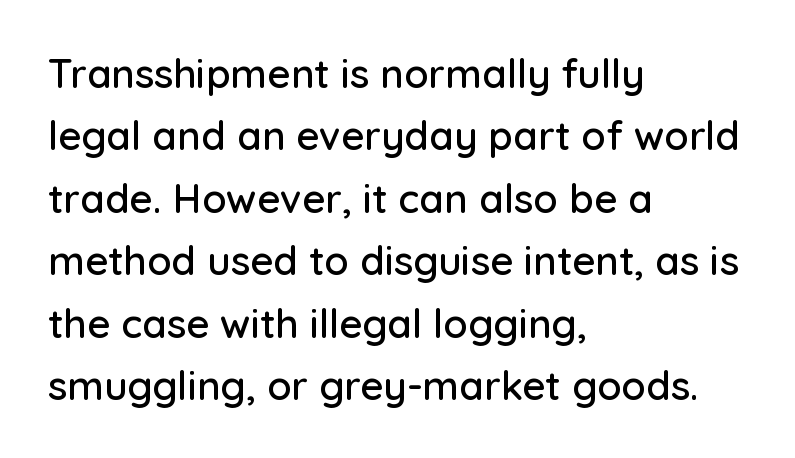
The image shows 40 px sans-serif type, upright; set left-aligned, normal line spacing (1.56x), normal letter spacing, not underlined; low stroke contrast and a medium x-height.
